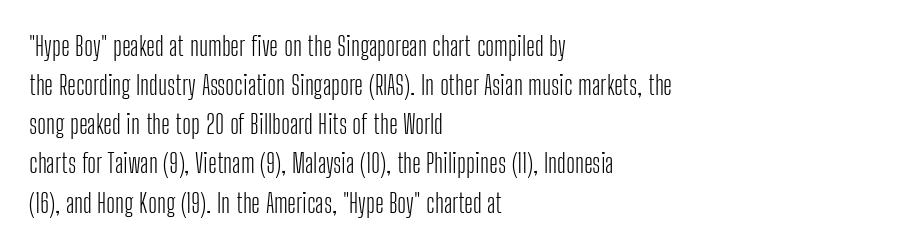
Default kerning and tracking; the words read as compact shapes. No heavy texture on the line: the type isn't bold. A roman cut, with each character standing at attention. Notice how the passage keeps a crisp vertical edge on the left only. Bare-footed words on every line.
